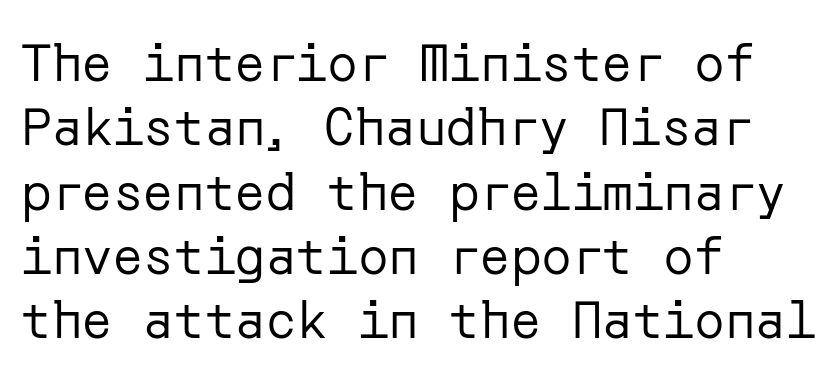
The image shows 51 px regular-weight sans-serif type, upright; set left-aligned, normal line spacing (1.26x), normal letter spacing, not underlined; low stroke contrast and a medium x-height.
